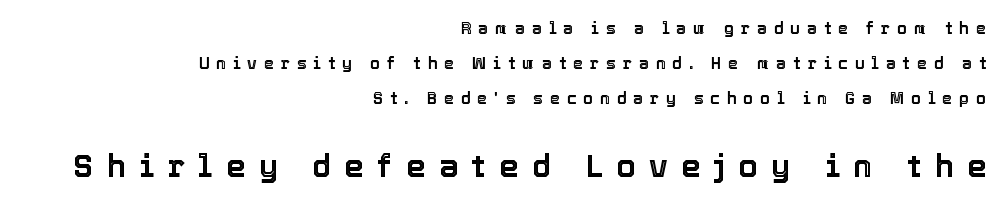
{"italic": "no", "width": "normal", "x_height": "medium", "monospaced": "no", "underline": "no", "align": "right", "line_spacing": "loose", "line_spacing_ratio": 2.2, "letter_spacing": "wide", "letter_spacing_em": 0.43, "larger_block": "second", "size_ratio": 1.94, "glyph_px": 31}
